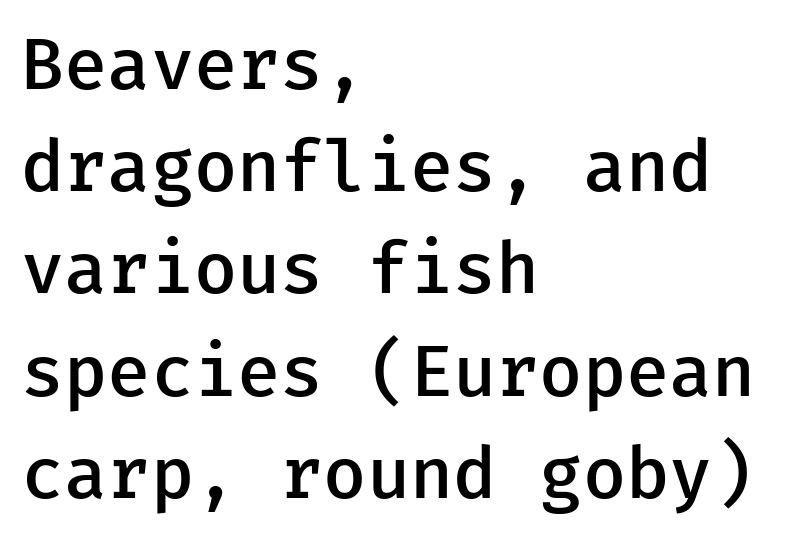
Q: Is the text bold? A: Semi-bold.
Q: Is the text italic (slanted)? A: No, it is upright.
Q: Is the typeface a serif or a sans-serif typeface? A: Sans-serif.
Q: Is the text underlined? A: No.
Q: How is the paragraph aligned? A: Left-aligned.
Q: Is the spacing between letters normal or unusually wide? A: Normal.
Q: Is the spacing between lines tight, normal or loose? A: Normal.
Q: Width (condensed, normal, or wide)? A: Normal.
Q: Stroke contrast? A: Low.
Q: x-height? A: Medium.
